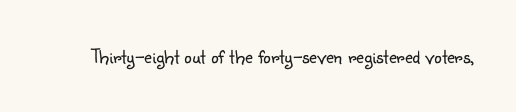
Q: Is the text bold? A: No.
Q: Is the text italic (slanted)? A: No, it is upright.
Q: Is the text underlined? A: No.
Q: Is the spacing between letters normal or unusually wide? A: Normal.
